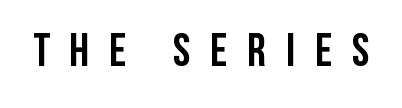
Unlike a traditional serif, this face leaves its strokes unadorned. Tall strokes in this sample are plumb rather than angled. Anything drawn beneath the words? Only blank space. You could not count columns in this text — the font is proportionally spaced. The glyphs have the mass of a bold cut.
